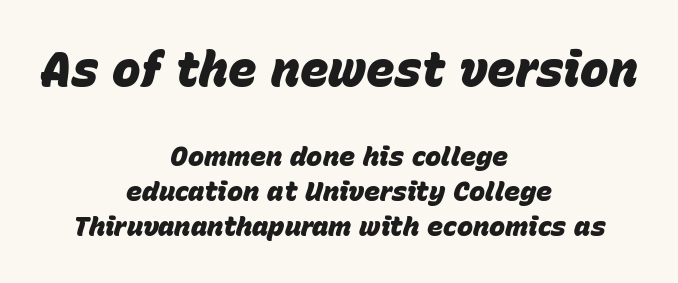
The characters look thick and weighty, a clear bold. Teacher's note: observe the equal gaps on both sides — that is centered alignment. The words here are not underlined. Is there much room between lines? A standard amount, neither cramped nor airy.
